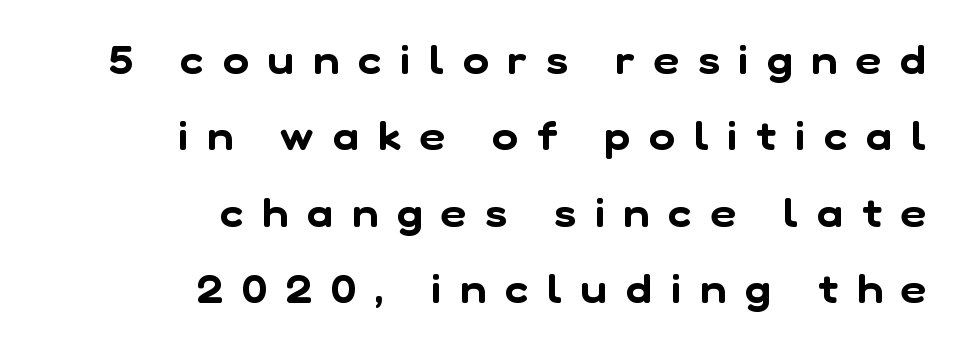
The block of text is sparse from top to bottom, with ample space between rows. One-word summary of the alignment: right. Character widths vary here, with narrow letters taking less room than wide ones. Someone cranked the tracking dial way up on this one. Type without underlining. The font family rendered here belongs to the sans-serif group.
